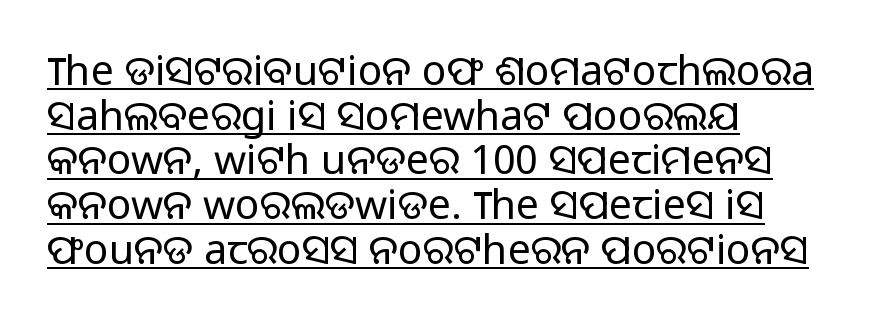
The rendering uses natural spacing where letterforms have individual widths. This block would grow much taller if given ordinary leading; it's compressed now. What decoration does the sample have? An underline. Ascenders rise straight up at ninety degrees.
